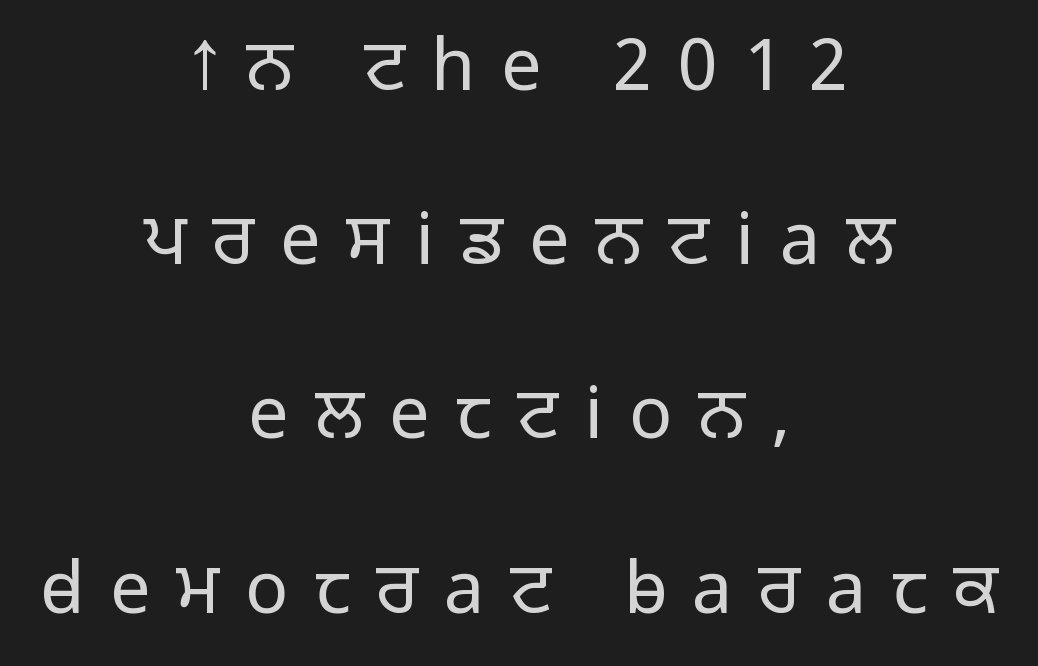
Italic: no, the glyphs are upright roman. The font is comparable to plain body text, perhaps lighter. Each new line begins a long way beneath the previous one. This sample has the flowing, uneven cadence of proportional lettering. The passage shown has open, widely tracked lettering throughout.
